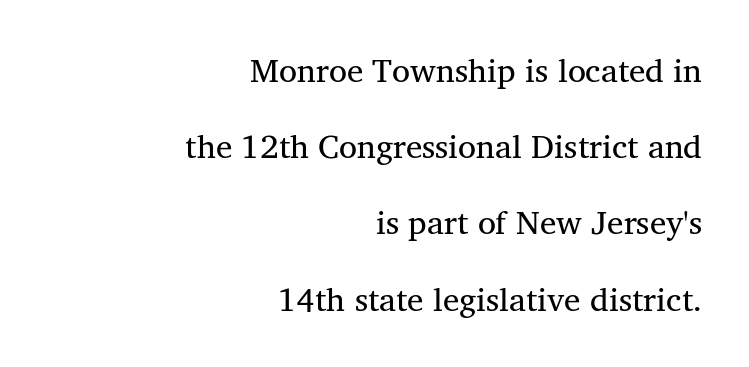
The image shows 33 px serif type, upright; set right-aligned, loose line spacing (2.31x), normal letter spacing, not underlined; medium stroke contrast and a medium x-height.
